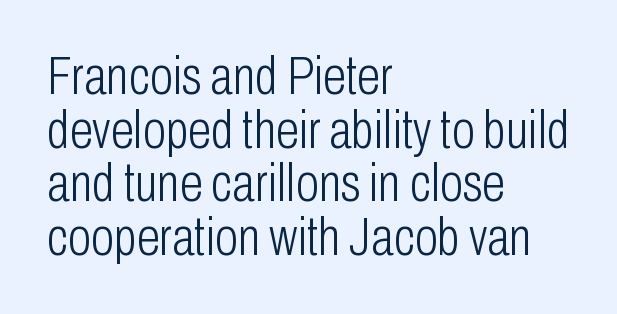
The image shows 53 px light, condensed sans-serif type, upright; set left-aligned, tight line spacing (1.01x), normal letter spacing, not underlined; low stroke contrast and a medium x-height.
